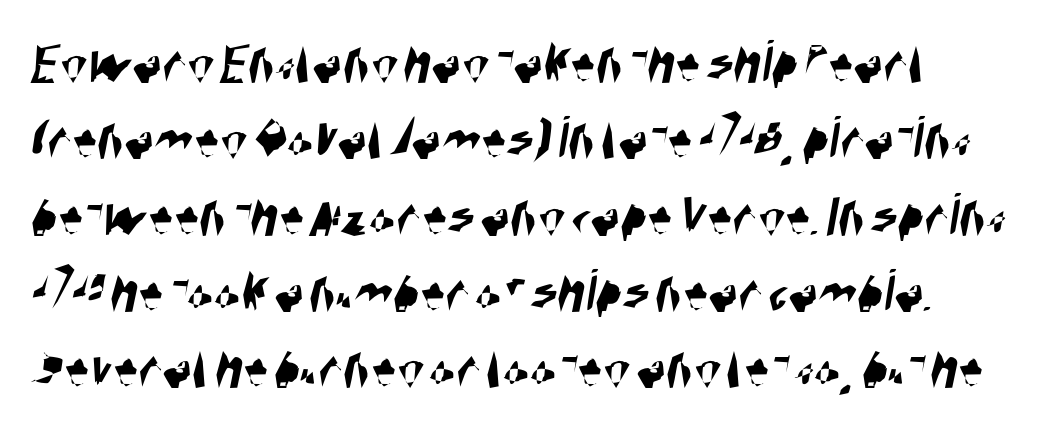
Typographically, this falls in the sans-serif category. The rendering uses natural spacing where letterforms have individual widths. Just letters on the line, the space beneath them empty. This sample is left-justified, so line endings fall wherever the words run out. Each word holds together tightly as a unit, with standard inter-letter gaps.
